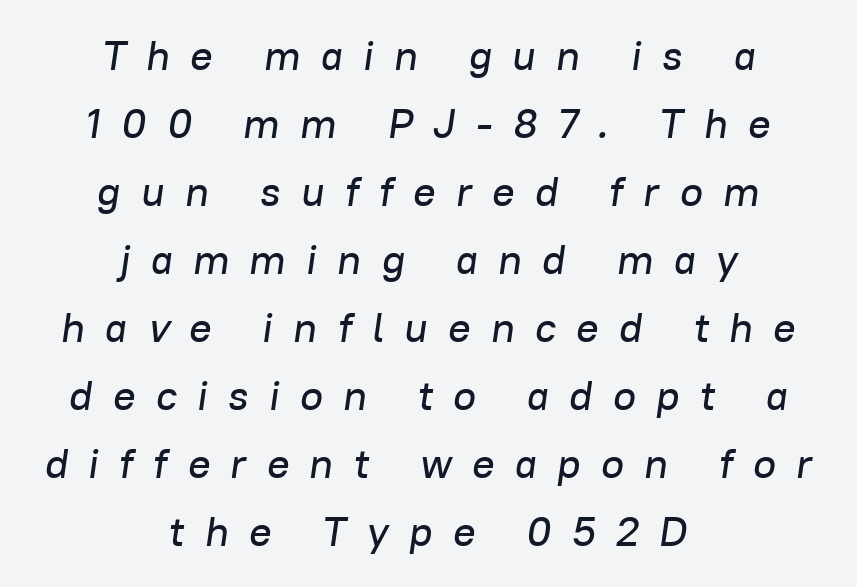
The image shows 42 px text type, italic (leaning right); set centered, normal line spacing (1.62x), unusually wide letter spacing (+0.48 em), not underlined; low stroke contrast and a medium x-height.
